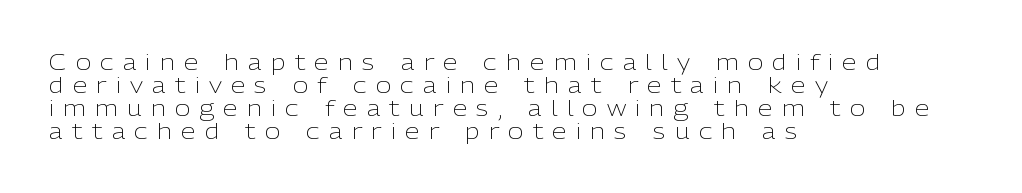
Q: Is the text bold? A: No.
Q: Is the text italic (slanted)? A: No, it is upright.
Q: Is the text underlined? A: No.
Q: How is the paragraph aligned? A: Left-aligned.
Q: Is the spacing between letters normal or unusually wide? A: Unusually wide.
Q: Is the spacing between lines tight, normal or loose? A: Tight.
